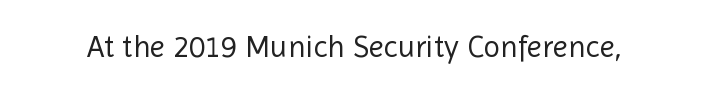
A light-to-regular cut is what we see here. Every character sits straight up, as roman type does. The baseline area is clear. The typeface chosen for these lines omits serifs.
